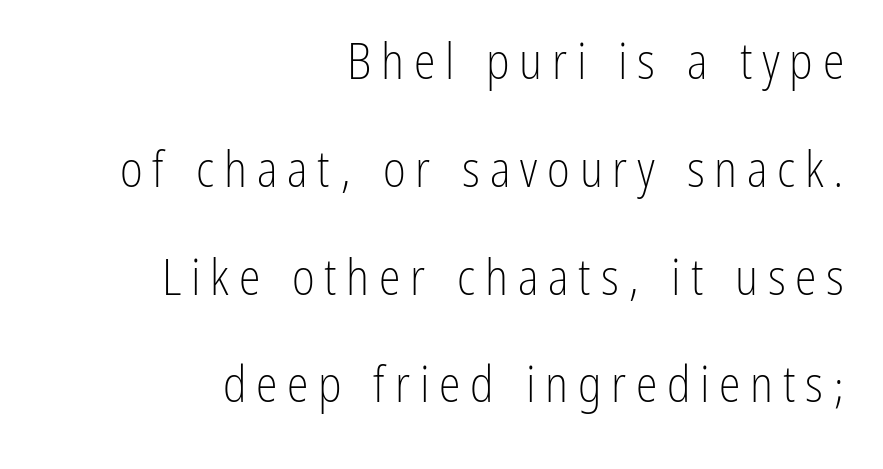
The image shows 49 px light, condensed sans-serif type, upright; set right-aligned, loose line spacing (2.2x), unusually wide letter spacing (+0.2 em), not underlined; low stroke contrast and a medium x-height.
